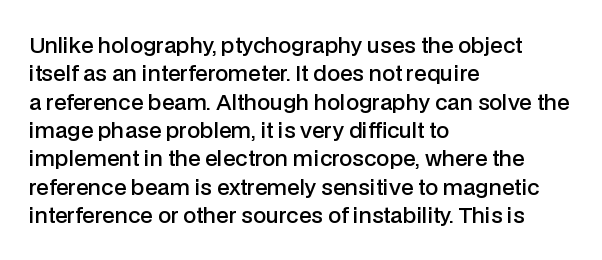
Q: Is the text bold? A: Semi-bold.
Q: Is the text italic (slanted)? A: No, it is upright.
Q: Is the text underlined? A: No.
Q: How is the paragraph aligned? A: Left-aligned.
Q: Is the spacing between letters normal or unusually wide? A: Normal.
Q: Is the spacing between lines tight, normal or loose? A: Normal.
